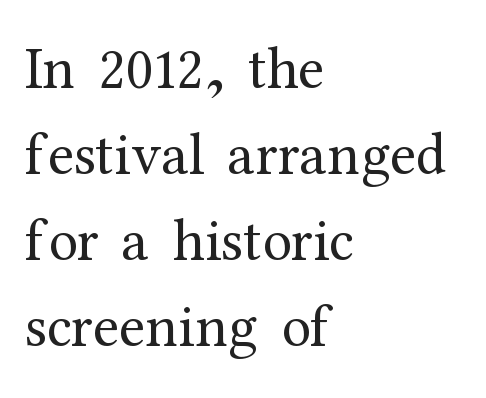
The image shows 59 px regular-weight serif type, upright; set left-aligned, normal line spacing (1.46x), normal letter spacing, not underlined; medium stroke contrast and a medium x-height.
